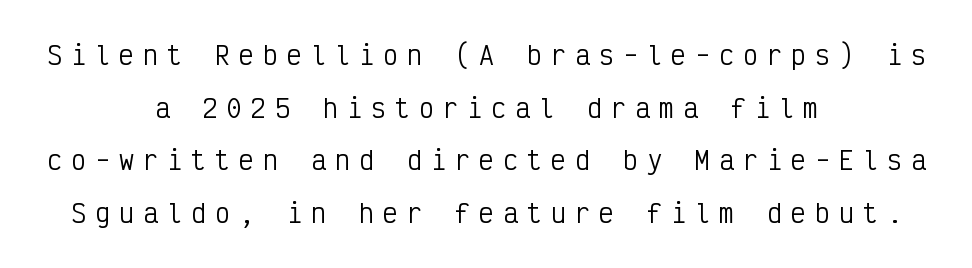
Each word looks stretched out because of the extra space between its letters. No italicization has been applied; the sample stays upright. The rag falls on both sides of this text block equally. The block of text is sparse from top to bottom, with ample space between rows. Is the type heavy? It reads as light-to-regular instead.
